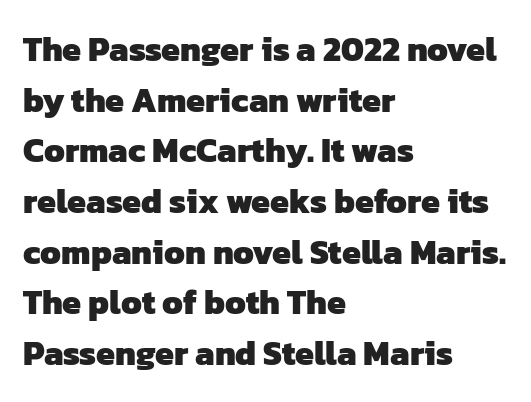
The face used here is a sans, in the tradition of grotesques and geometrics. Compared with an ordinary text face, these strokes are far heavier — a full bold. The passage shown has conventional tracking throughout. The zone under the glyphs is completely vacant. Each letter keeps its own natural width here, so spacing adapts to shape. All the whitespace from short lines collects on the right.
